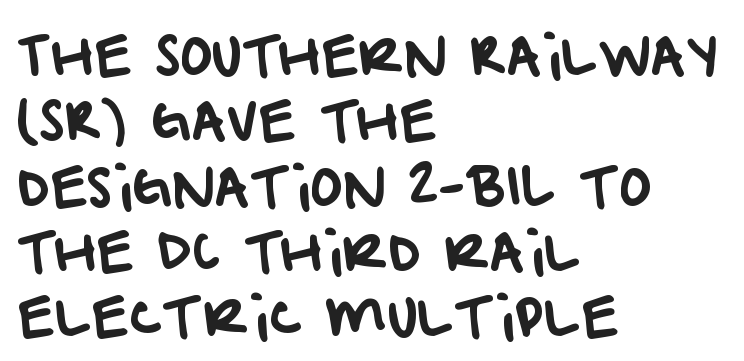
The letters carry no serifs — their stems end cleanly without finishing strokes. Anything drawn beneath the words? Only blank space. Proportional: the letters do not fall into vertical columns. The compositor pushed each line to the left boundary. The rendering keeps characters at their native spacing.
